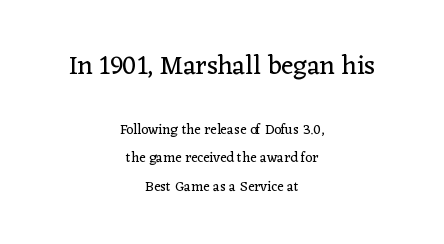
The image shows 26 px text type, upright; set centered, loose line spacing (2.04x), normal letter spacing, not underlined; the first (top) block is 1.86x larger.
